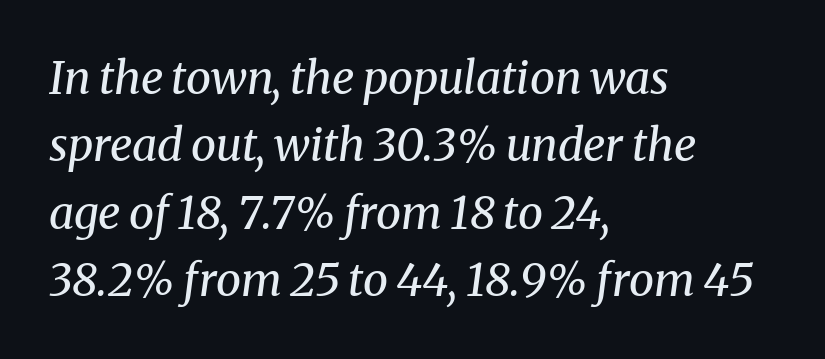
The image shows 45 px regular-weight serif type, italic (leaning right); set left-aligned, normal line spacing (1.5x), normal letter spacing, not underlined; medium stroke contrast and a medium x-height.
